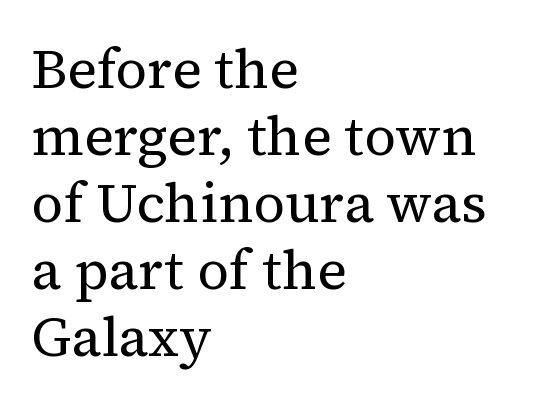
Q: Is the text bold? A: No.
Q: Is the text italic (slanted)? A: No, it is upright.
Q: Is the typeface a serif or a sans-serif typeface? A: Serif.
Q: Is the text underlined? A: No.
Q: How is the paragraph aligned? A: Left-aligned.
Q: Is the spacing between letters normal or unusually wide? A: Normal.
Q: Width (condensed, normal, or wide)? A: Normal.
Q: Stroke contrast? A: Medium.
Q: x-height? A: Medium.
Q: Monospaced? A: No.
